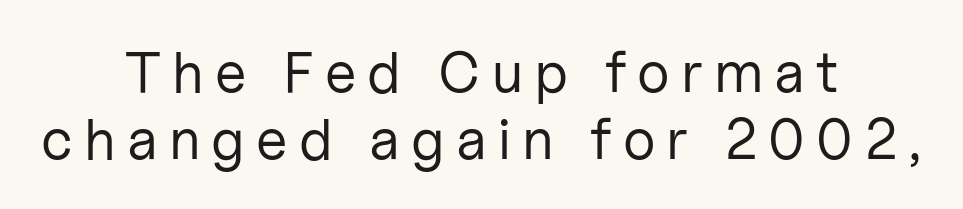
{"serif": "no", "italic": "no", "bold": "no", "weight": "regular", "width": "normal", "stroke_contrast": "low", "x_height": "medium", "monospaced": "no", "underline": "no", "align": "center", "line_spacing": "tight", "line_spacing_ratio": 1.15, "glyph_px": 58}
